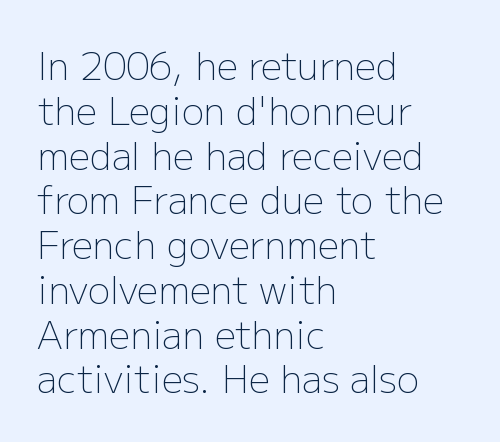
The image shows 37 px light sans-serif type, upright; set left-aligned, line spacing 1.21x, normal letter spacing, not underlined; low stroke contrast and a medium x-height.
